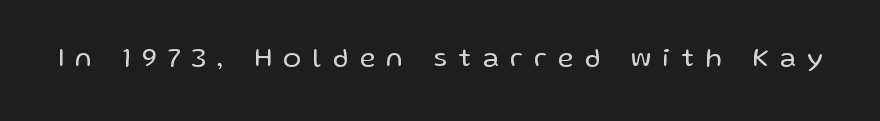
Every character sits straight up, as roman type does. Caption: expanded tracking, letters set apart. On a weight scale, this lands at 450 or below. Check under the words: just untouched page.
